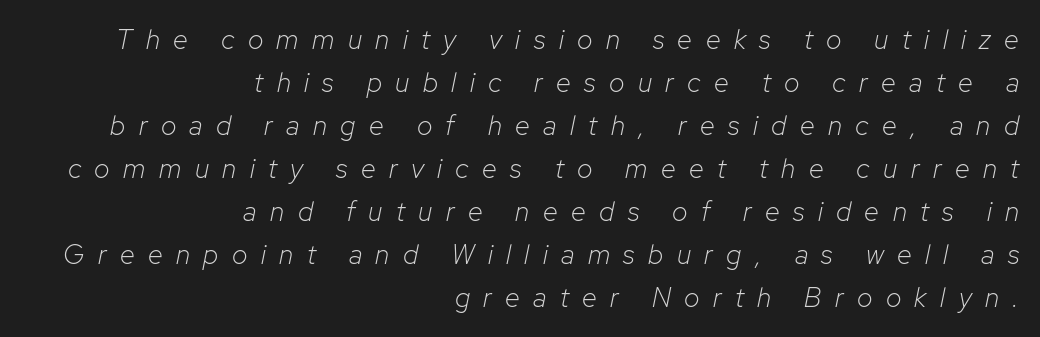
Q: Is the text bold? A: No.
Q: Is the text italic (slanted)? A: Yes, it leans right by about 12 degrees.
Q: Is the text underlined? A: No.
Q: How is the paragraph aligned? A: Right-aligned.
Q: Is the spacing between letters normal or unusually wide? A: Unusually wide.
Q: Is the spacing between lines tight, normal or loose? A: Normal.
